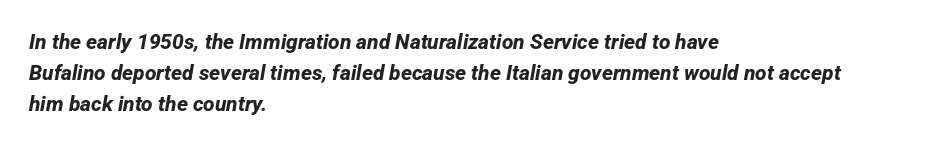
{"bold": "yes", "underline": "no", "align": "left", "line_spacing": "normal", "line_spacing_ratio": 1.47, "letter_spacing": "normal", "letter_spacing_em": 0.0, "glyph_px": 21}
